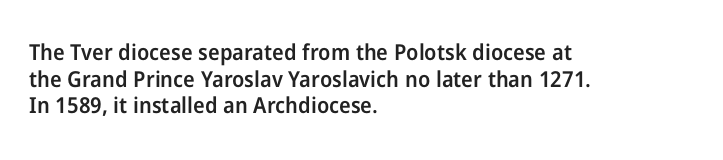
No word sits above an underline. The setting favours the left margin, as ordinary paragraphs usually do. This is the in-between weight designers call semibold or demi. This is the regular roman posture of the typeface. Observe the ordinary spacing: letters are neighbours, not strangers.
